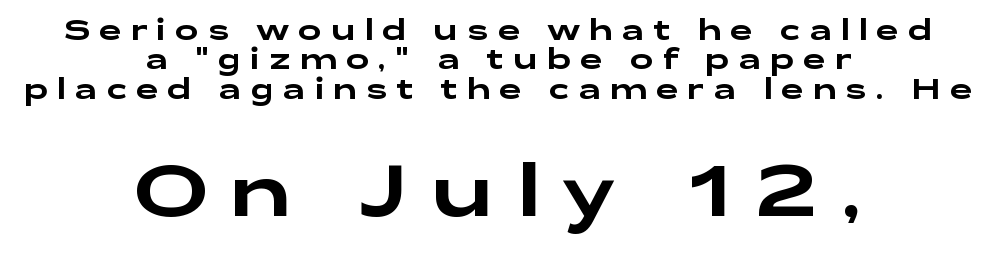
{"serif": "no", "italic": "no", "width": "wide", "stroke_contrast": "low", "x_height": "medium", "monospaced": "no", "underline": "no", "align": "center", "line_spacing": "tight", "line_spacing_ratio": 1.05, "letter_spacing": "wide", "letter_spacing_em": 0.33, "larger_block": "second", "size_ratio": 2.54, "glyph_px": 71}
